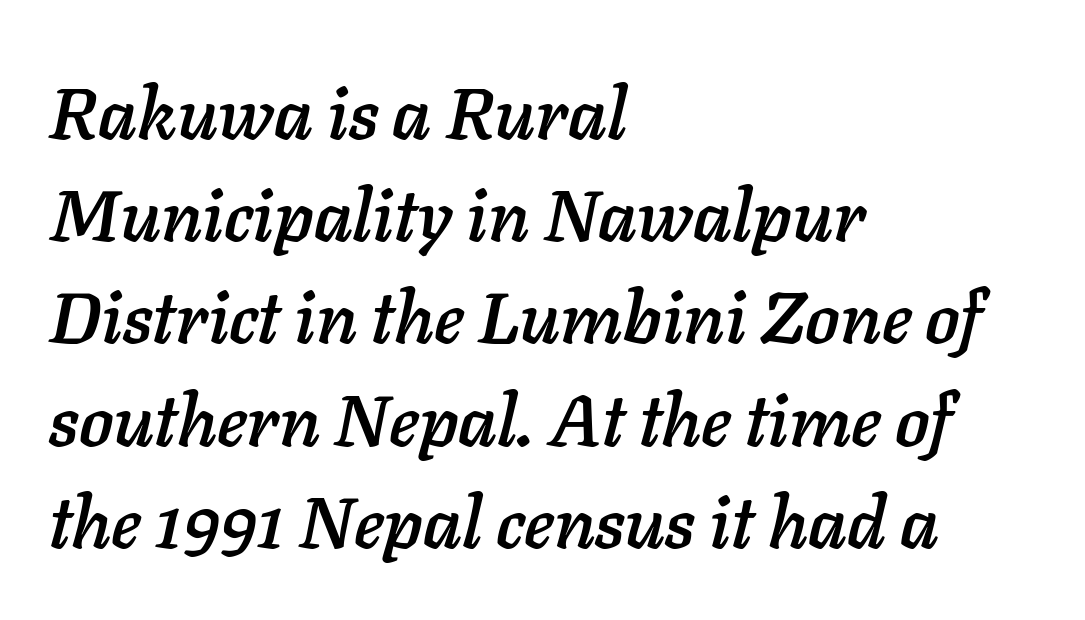
Glance below the letters and you will spot only blank space. If you drew a line through each stem, it would be angled. One glance says typical: line gaps are just what's usual. How are the letters spaced? Ordinarily, with no added tracking.
